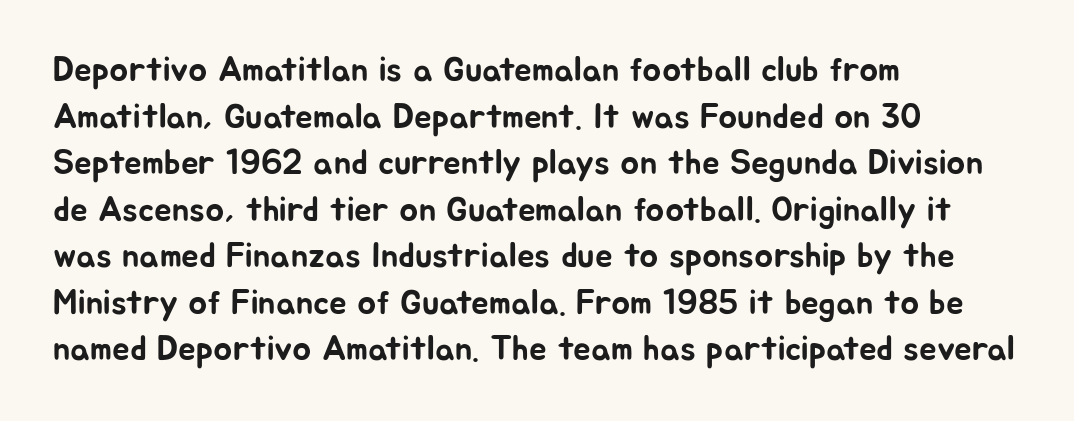
You can tell from the bare stems that sans-serif type was used. The ragged edge is on the right, which tells us the setting is flush left. Characters follow at the spacing the type designer built in. Leading matches the norm, producing a regular column. The face used here is proportionally spaced, like ordinary book or web type.
